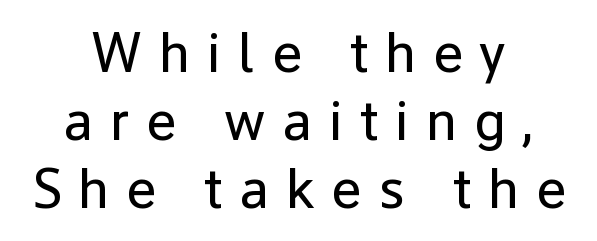
{"serif": "no", "italic": "no", "bold": "no", "weight": "regular", "width": "normal", "stroke_contrast": "low", "x_height": "medium", "monospaced": "no", "underline": "no", "align": "center", "line_spacing_ratio": 1.19, "letter_spacing": "wide", "letter_spacing_em": 0.3, "glyph_px": 57}
